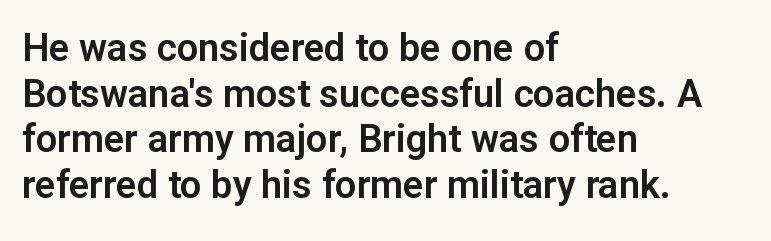
Q: Is the text italic (slanted)? A: No, it is upright.
Q: Is the typeface a serif or a sans-serif typeface? A: Sans-serif.
Q: Is the text underlined? A: No.
Q: How is the paragraph aligned? A: Left-aligned.
Q: Is the spacing between letters normal or unusually wide? A: Normal.
Q: Width (condensed, normal, or wide)? A: Normal.
Q: Stroke contrast? A: Low.
Q: x-height? A: Medium.
Q: Monospaced? A: No.
